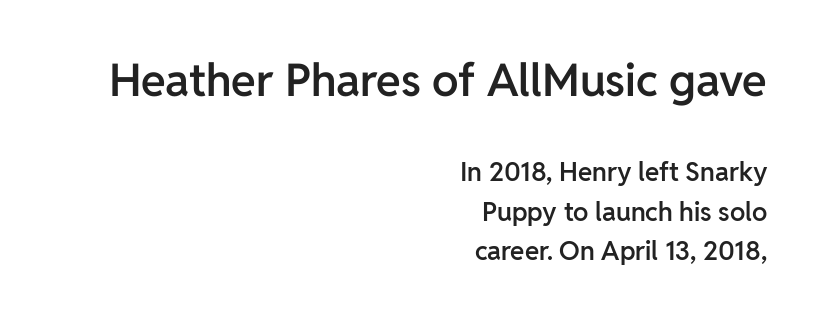
The image shows 45 px semibold sans-serif type, upright; set right-aligned, normal line spacing (1.52x), normal letter spacing, not underlined; the first (top) block is 1.73x larger; low stroke contrast and a medium x-height.
